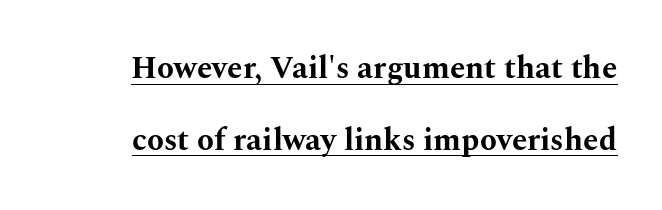
Q: Is the text bold? A: Yes.
Q: Is the text italic (slanted)? A: No, it is upright.
Q: Is the typeface a serif or a sans-serif typeface? A: Serif.
Q: Is the text underlined? A: Yes.
Q: How is the paragraph aligned? A: Right-aligned.
Q: Is the spacing between letters normal or unusually wide? A: Normal.
Q: Is the spacing between lines tight, normal or loose? A: Loose.
Q: Width (condensed, normal, or wide)? A: Wide.
Q: Stroke contrast? A: Medium.
Q: x-height? A: Medium.
Q: Monospaced? A: No.
